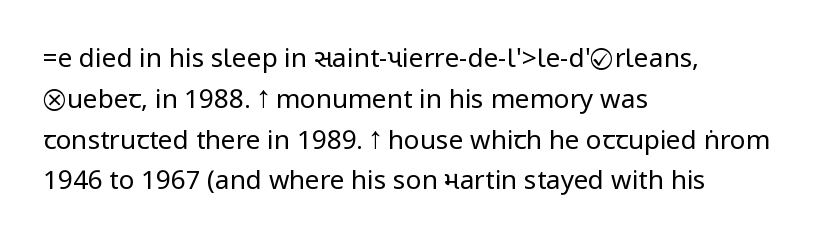
The gap between lines stays unmarked. No extra tracking has been applied to these lines. Does the leading feel generous? No, just average. Short and long lines alike share a common starting point at left.
